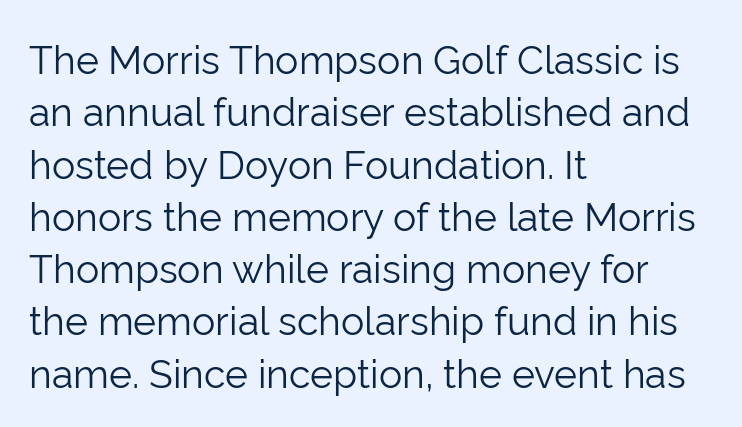
Does extra space separate the letters? No, they use regular spacing. A typesetter would mark this as roman, not italic. The line-height multiplier appears to be the usual default. This rendering features lettering with no underline.
